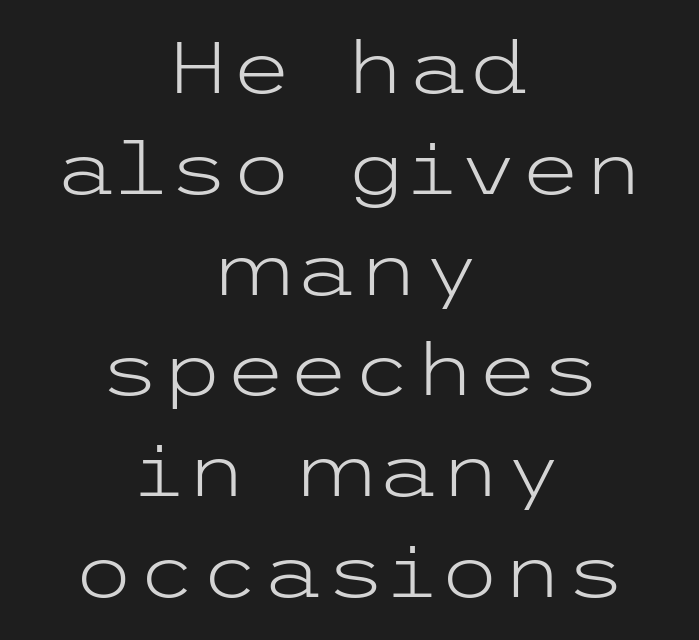
Serifs: no, the terminals of the letterforms are clean. Stem width sits at or under what a default text font uses. A typesetter would call this zero additional tracking. The setting favours the middle, as headings and verse often do. Just letters on the line, the space beneath them empty. Honestly, the row spacing looks completely unremarkable.
